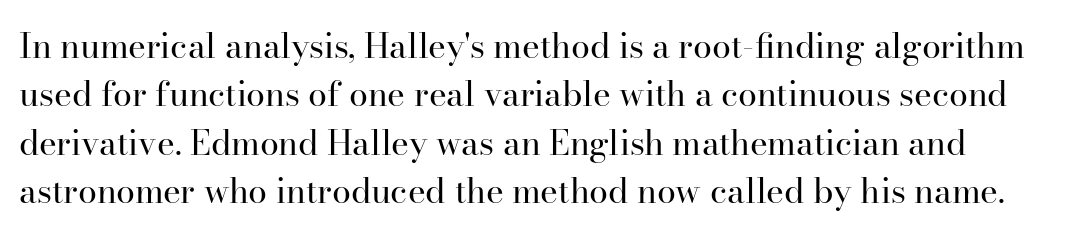
Q: Is the text bold? A: No.
Q: Is the text italic (slanted)? A: No, it is upright.
Q: Is the typeface a serif or a sans-serif typeface? A: Serif.
Q: Is the text underlined? A: No.
Q: Is the spacing between letters normal or unusually wide? A: Normal.
Q: Is the spacing between lines tight, normal or loose? A: Normal.
Q: Width (condensed, normal, or wide)? A: Normal.
Q: Stroke contrast? A: High.
Q: x-height? A: Small.
Q: Monospaced? A: No.
